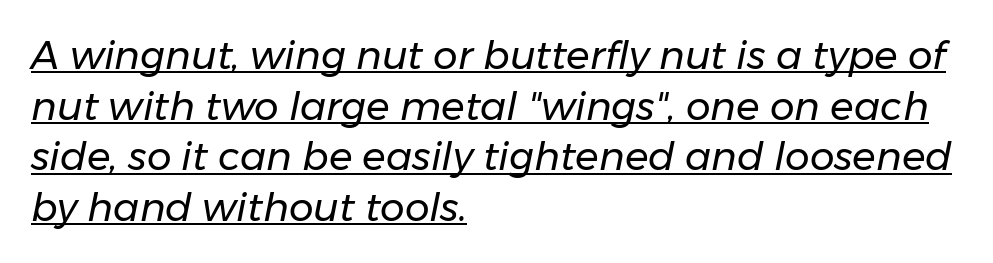
{"italic": "yes", "lean": "right", "slant_degrees": 11, "bold": "no", "weight": "regular", "width": "normal", "stroke_contrast": "low", "x_height": "medium", "monospaced": "no", "underline": "yes", "align": "left", "line_spacing": "normal", "line_spacing_ratio": 1.3, "letter_spacing": "normal", "letter_spacing_em": 0.0, "glyph_px": 39}
